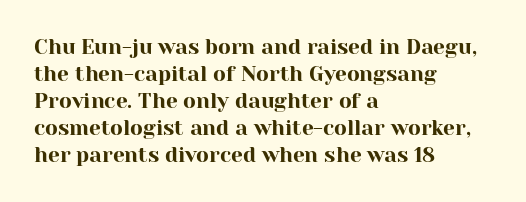
Q: Is the text italic (slanted)? A: No, it is upright.
Q: Is the text underlined? A: No.
Q: How is the paragraph aligned? A: Left-aligned.
Q: Is the spacing between letters normal or unusually wide? A: Normal.
Q: Is the spacing between lines tight, normal or loose? A: Normal.
